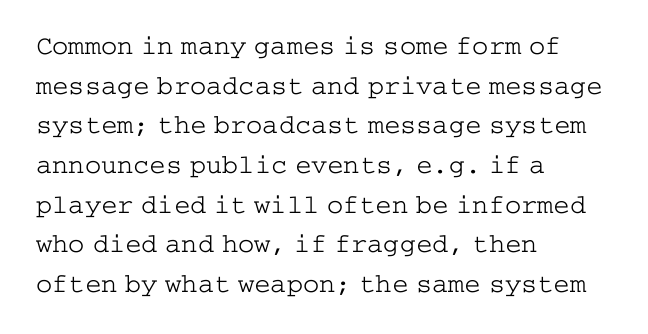
The image shows 27 px text type, upright; set left-aligned, normal line spacing (1.47x), normal letter spacing, not underlined.
